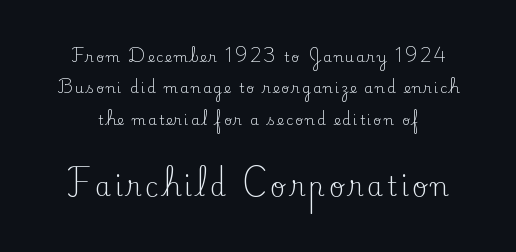
The image shows 26 px text type, upright; set loose line spacing (2.24x), not underlined; the second (bottom) block is 1.86x larger.
